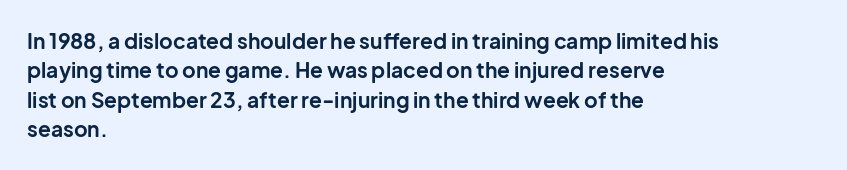
The image shows 21 px bold type, upright; set left-aligned, normal line spacing (1.4x), normal letter spacing, not underlined.
